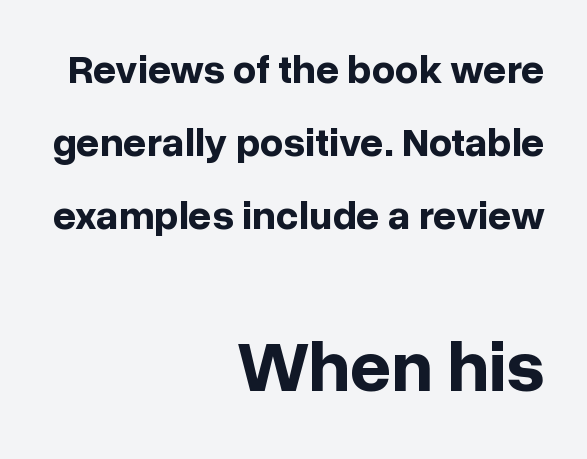
The type family on display is of the sans-serif kind. These lines were composed using upright roman letters. Here the second block reads like a headline and the first like body copy. Note the varied advance widths — an 'i' is clearly narrower than an 'm'.
